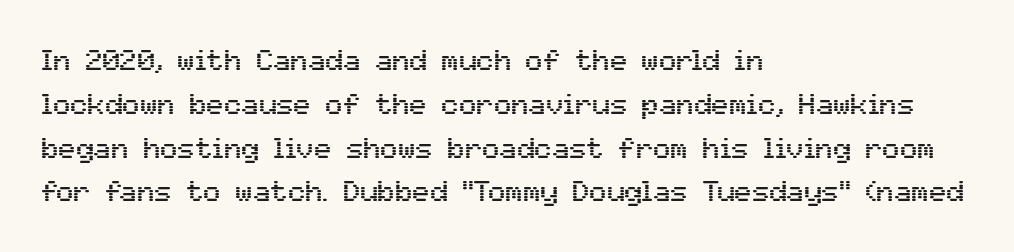
The image shows 29 px sans-serif type, upright; set left-aligned, normal line spacing (1.51x), normal letter spacing, not underlined; medium stroke contrast and a medium x-height.
